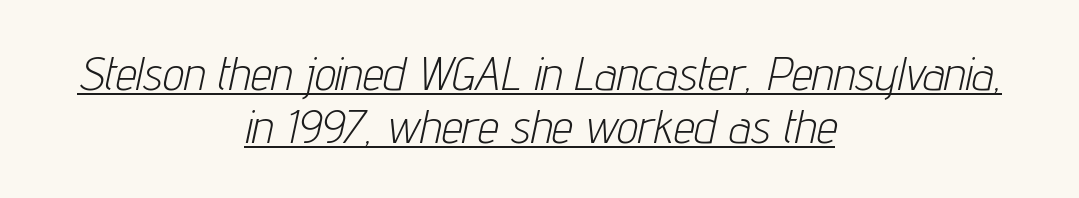
The designer dialed line spacing down below the default. A light-to-regular cut is what we see here. The letters are slanted; this is an italic face. The face used here is proportionally spaced, like ordinary book or web type.
